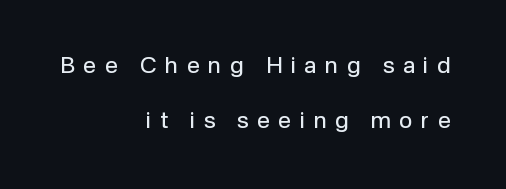
The image shows 23 px text type, upright; set right-aligned, loose line spacing (2.38x), unusually wide letter spacing (+0.37 em), not underlined.
